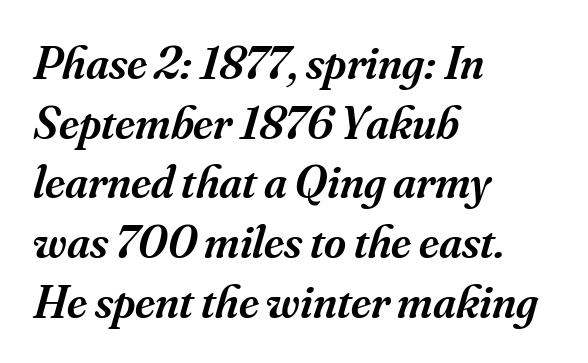
The image shows 47 px semibold serif type, italic (leaning right); set left-aligned, normal line spacing (1.27x), normal letter spacing, not underlined; medium stroke contrast and a small x-height.
